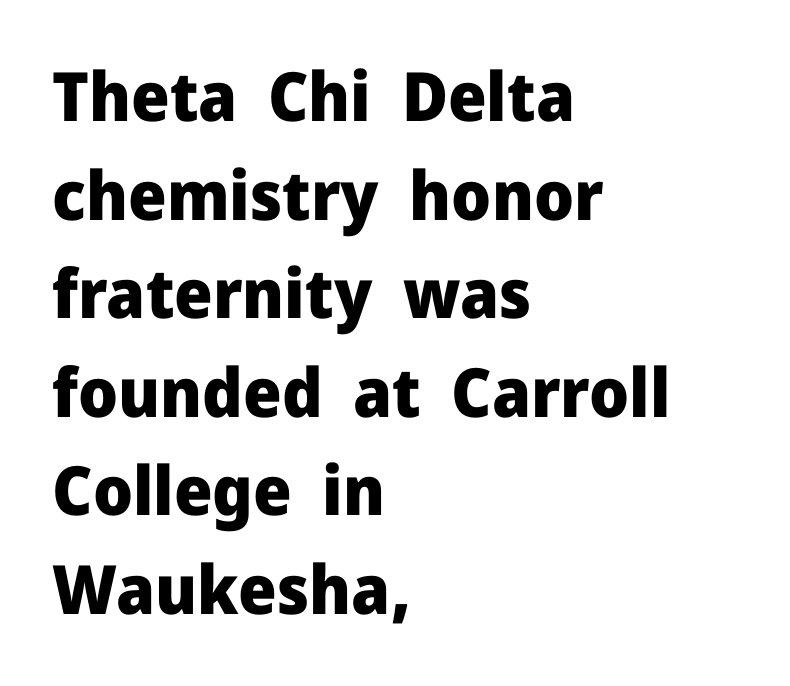
{"serif": "no", "italic": "no", "bold": "yes", "weight": "heavy", "width": "normal", "stroke_contrast": "low", "x_height": "medium", "monospaced": "no", "underline": "no", "align": "left", "line_spacing": "normal", "line_spacing_ratio": 1.45, "letter_spacing": "normal", "letter_spacing_em": 0.0, "glyph_px": 68}
